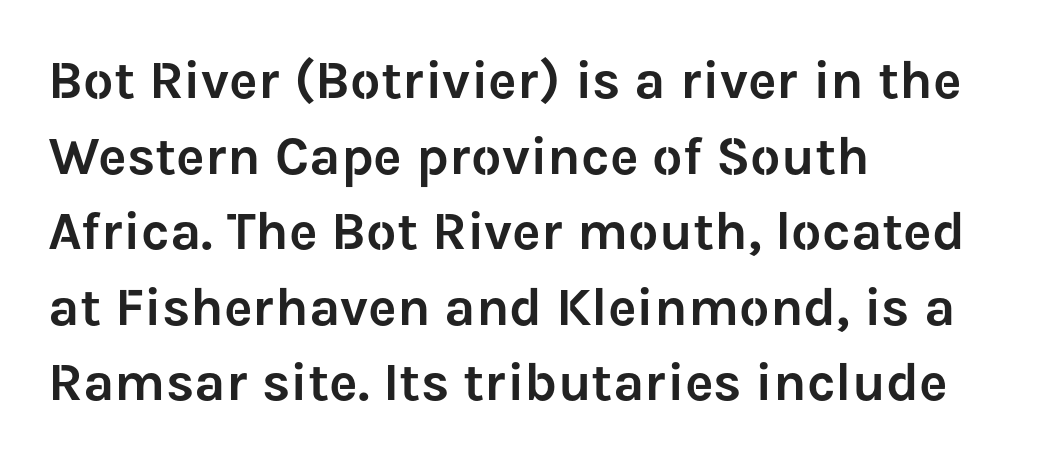
Q: Is the text italic (slanted)? A: No, it is upright.
Q: Is the typeface a serif or a sans-serif typeface? A: Sans-serif.
Q: Is the text underlined? A: No.
Q: How is the paragraph aligned? A: Left-aligned.
Q: Is the spacing between letters normal or unusually wide? A: Normal.
Q: Is the spacing between lines tight, normal or loose? A: Normal.
Q: Width (condensed, normal, or wide)? A: Normal.
Q: Stroke contrast? A: Low.
Q: x-height? A: Medium.
Q: Monospaced? A: No.
